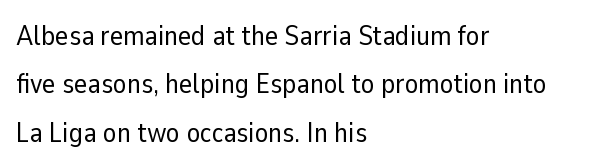
The image shows 28 px regular-weight sans-serif type, upright; set left-aligned, line spacing 1.73x, normal letter spacing, not underlined; low stroke contrast and a medium x-height.
